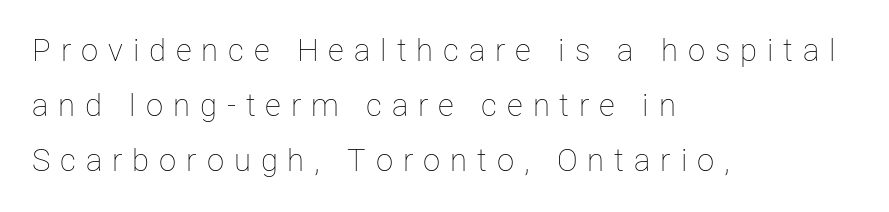
The image shows 31 px thin type, upright; set left-aligned, line spacing 1.78x, unusually wide letter spacing (+0.32 em), not underlined; low stroke contrast and a medium x-height.
